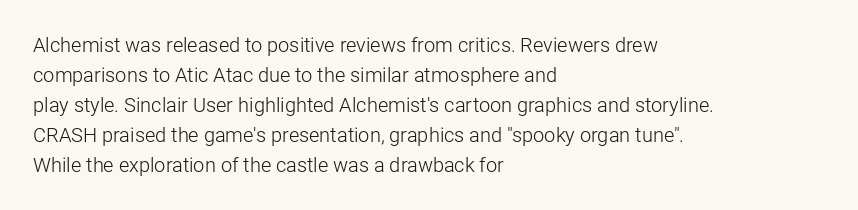
The face looks like a standard text weight, possibly lighter. A normal amount of white space separates one row of letters from the next. Line beginnings align vertically; line endings do not. The horizontal fit of the characters is conventional and even. The passage shown is not underscored anywhere.
